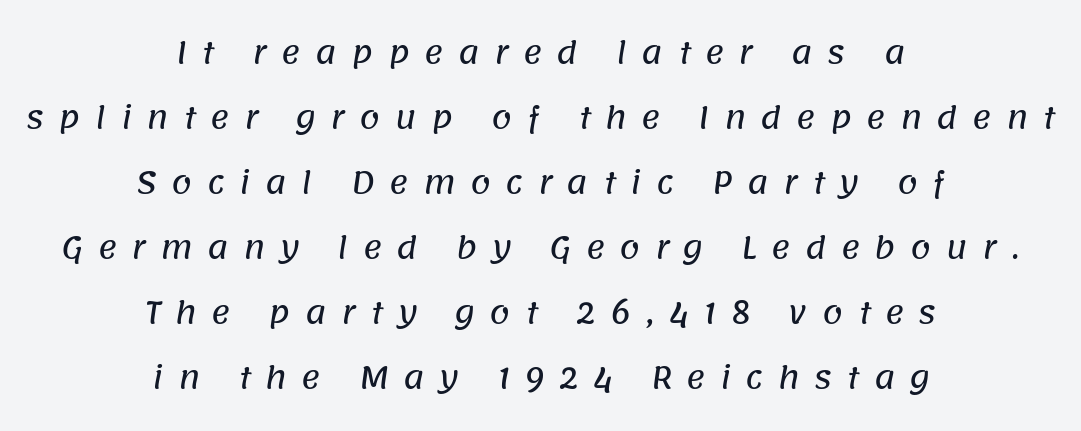
These lines are rendered in a variable-pitch font. Clear beneath every line of the passage. Whoever set this chose breathing room over compactness in the vertical rhythm. Neither beginnings nor endings align; midpoints do. You could only call the tracking loose — the letters float apart.
